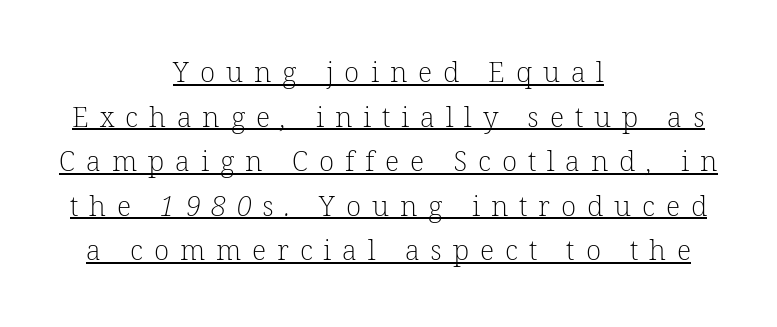
{"serif": "yes", "bold": "no", "weight": "light", "width": "normal", "stroke_contrast": "low", "x_height": "medium", "monospaced": "no", "underline": "yes", "align": "center", "line_spacing": "normal", "line_spacing_ratio": 1.59, "letter_spacing": "wide", "letter_spacing_em": 0.39, "glyph_px": 28}
